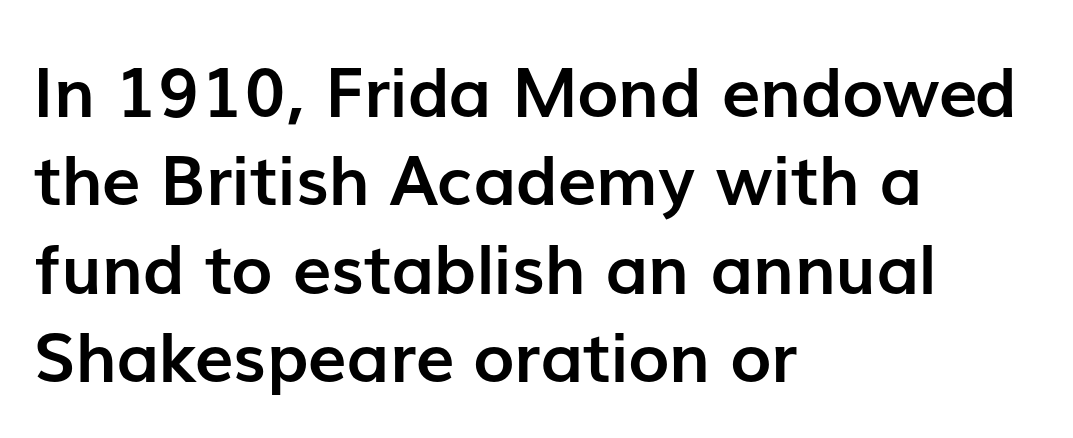
{"serif": "no", "italic": "no", "bold": "yes", "weight": "semibold", "width": "normal", "stroke_contrast": "low", "x_height": "medium", "monospaced": "no", "underline": "no", "align": "left", "line_spacing": "normal", "line_spacing_ratio": 1.28, "letter_spacing": "normal", "letter_spacing_em": 0.0, "glyph_px": 69}
